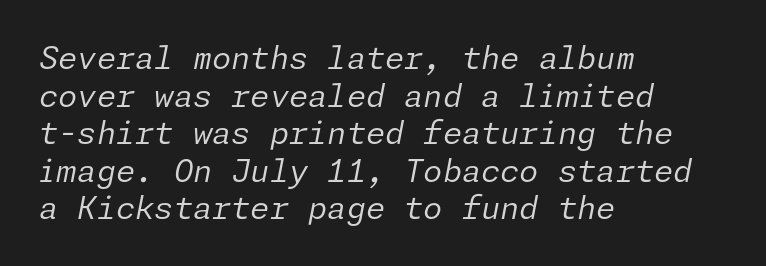
Letters have the restrained weight of plain body copy at most. It's the slanting kind of type. Every row of glyphs begins at an identical x-position on the left. Words appear dense and cohesive because spacing is normal.
